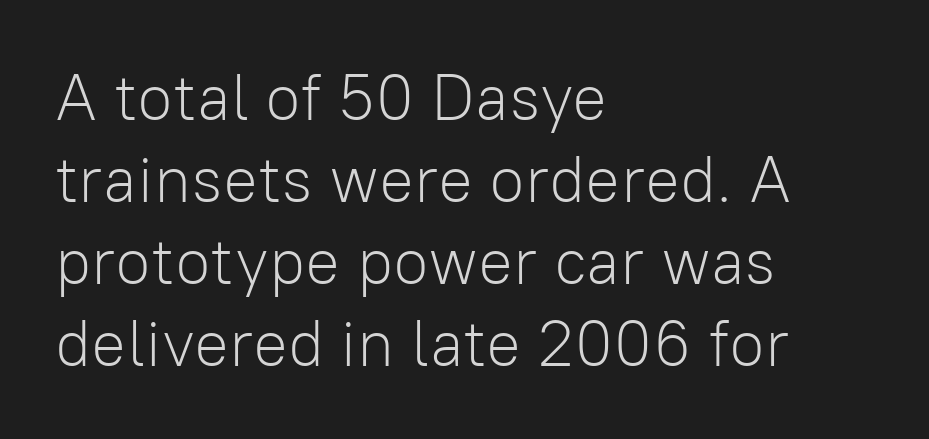
The image shows 65 px light sans-serif type, upright; set left-aligned, normal line spacing (1.26x), normal letter spacing, not underlined; low stroke contrast and a medium x-height.
